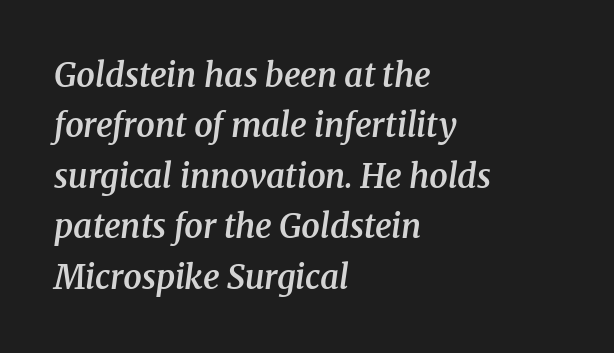
The image shows 33 px semibold serif type, italic (leaning right); set left-aligned, normal line spacing (1.53x), normal letter spacing, not underlined; medium stroke contrast and a medium x-height.
